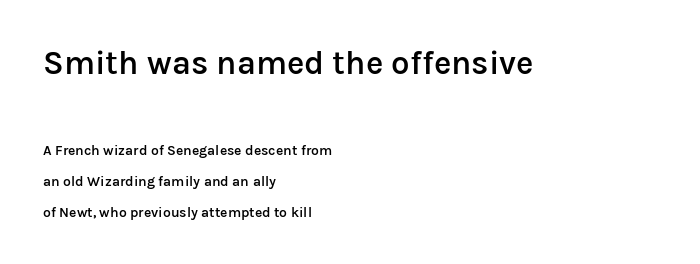
Q: Is the text bold? A: Semi-bold.
Q: Is the text italic (slanted)? A: No, it is upright.
Q: Is the typeface a serif or a sans-serif typeface? A: Sans-serif.
Q: Is the text underlined? A: No.
Q: How is the paragraph aligned? A: Left-aligned.
Q: Is the spacing between letters normal or unusually wide? A: Normal.
Q: Is the spacing between lines tight, normal or loose? A: Loose.
Q: Which block of text is set in a larger size, the first (top) or the second (bottom)? A: The first (top) one.
Q: Width (condensed, normal, or wide)? A: Normal.
Q: Stroke contrast? A: Low.
Q: x-height? A: Medium.
Q: Monospaced? A: No.
